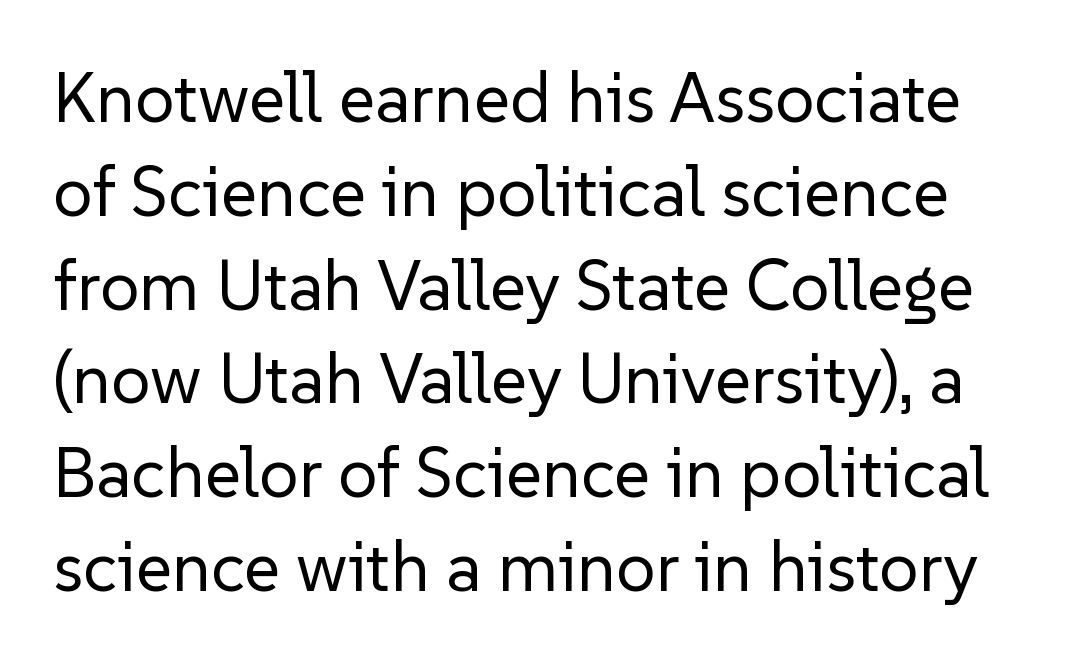
The image shows 70 px regular-weight sans-serif type, upright; set normal line spacing (1.34x), normal letter spacing, not underlined; low stroke contrast and a medium x-height.
